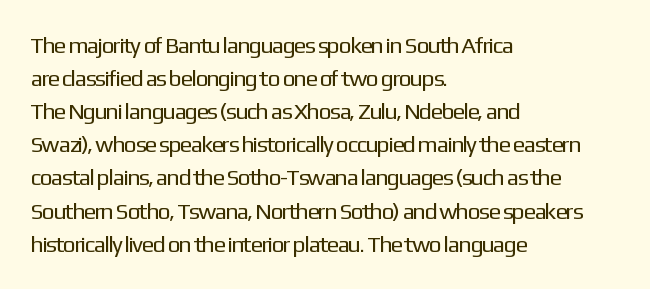
Does extra space separate the letters? No, they use regular spacing. The rendering anchors every line to the left-hand side. The axis of the letterforms is exactly vertical. These lines sit exactly where default settings would place them. Ink coverage per letter is moderate at most. Bare-footed words on every line.
